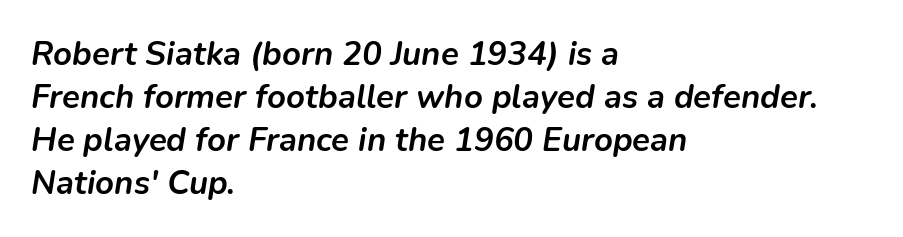
Whoever set this chose a conventional vertical rhythm. Summary of weight: heavy, a full bold. Here the designer chose a conventional face with non-uniform glyph widths. Honestly, the letter spacing is just normal — you wouldn't notice it. In terms of posture, this sample is oblique. Where is the straight margin? On the left.
